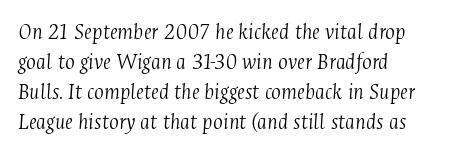
{"italic": "yes", "lean": "right", "slant_degrees": 4, "bold": "no", "underline": "no", "align": "left", "line_spacing": "normal", "line_spacing_ratio": 1.31, "letter_spacing": "normal", "letter_spacing_em": 0.0, "glyph_px": 23}
